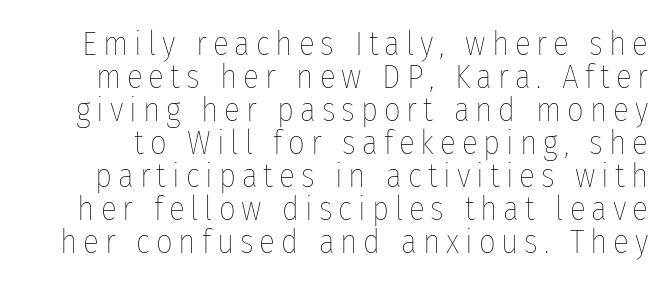
{"italic": "no", "bold": "no", "weight": "thin", "width": "condensed", "stroke_contrast": "low", "x_height": "medium", "monospaced": "no", "underline": "no", "line_spacing": "tight", "line_spacing_ratio": 1.0, "glyph_px": 33}
